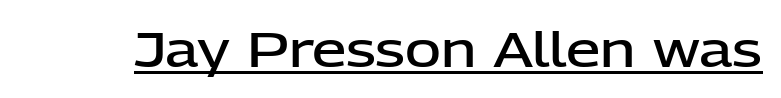
Q: Is the text bold? A: Semi-bold.
Q: Is the text italic (slanted)? A: No, it is upright.
Q: Is the typeface a serif or a sans-serif typeface? A: Sans-serif.
Q: Is the text underlined? A: Yes.
Q: Is the spacing between letters normal or unusually wide? A: Normal.
Q: Width (condensed, normal, or wide)? A: Normal.
Q: Stroke contrast? A: Low.
Q: x-height? A: Medium.
Q: Monospaced? A: No.
